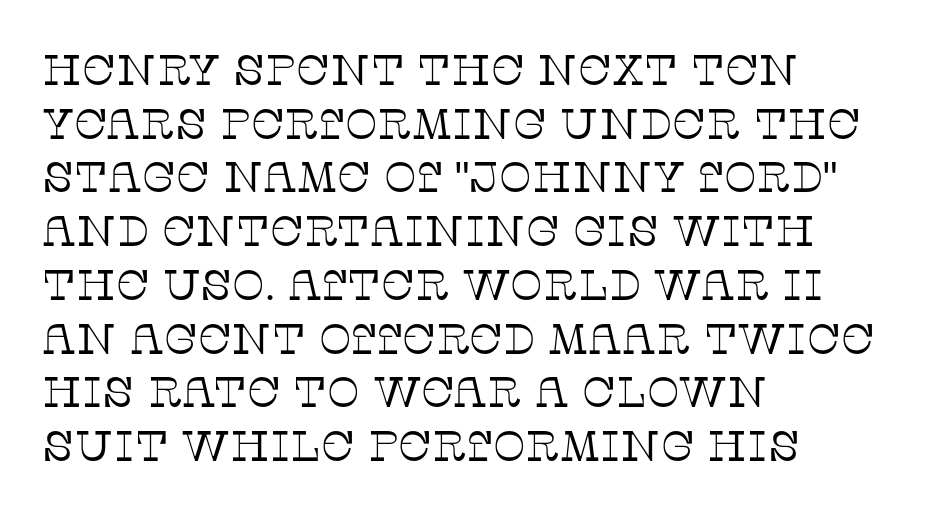
Nope, not italic — everything's standing straight. Each word holds together tightly as a unit, with standard inter-letter gaps. These lines are composed in type with serifs. Line beginnings align vertically; line endings do not. What's the leading like? Ordinary, nothing unusual.
